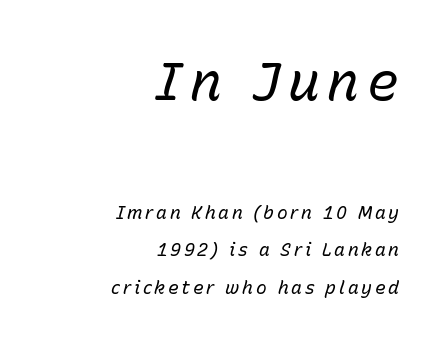
The baseline area is clear. Of the two passages, the one on top uses the larger point size. You could not count columns in this text — the font is proportionally spaced. Vertical spacing — loose. The whole block is typeset with a tilt.
